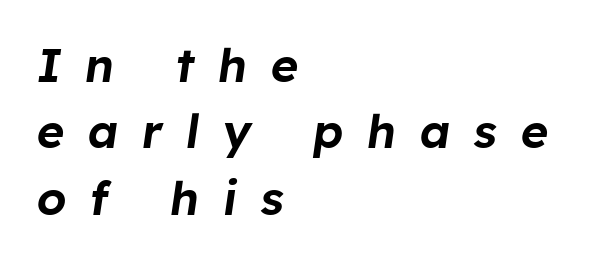
{"italic": "yes", "lean": "right", "slant_degrees": 8, "width": "normal", "stroke_contrast": "low", "x_height": "medium", "monospaced": "no", "underline": "no", "align": "left", "line_spacing": "normal", "line_spacing_ratio": 1.41, "letter_spacing": "wide", "letter_spacing_em": 0.5, "glyph_px": 47}
